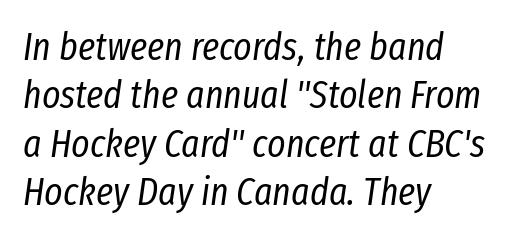
{"italic": "yes", "lean": "right", "slant_degrees": 8, "bold": "no", "weight": "regular", "width": "condensed", "stroke_contrast": "low", "x_height": "medium", "monospaced": "no", "underline": "no", "align": "left", "line_spacing_ratio": 1.24, "letter_spacing": "normal", "letter_spacing_em": 0.0, "glyph_px": 39}
